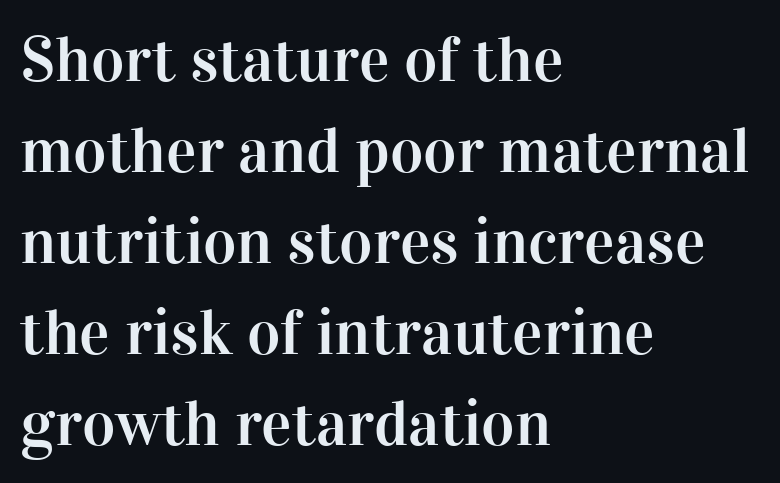
The image shows 64 px serif type, upright; set left-aligned, normal line spacing (1.42x), normal letter spacing, not underlined; high stroke contrast and a medium x-height.
